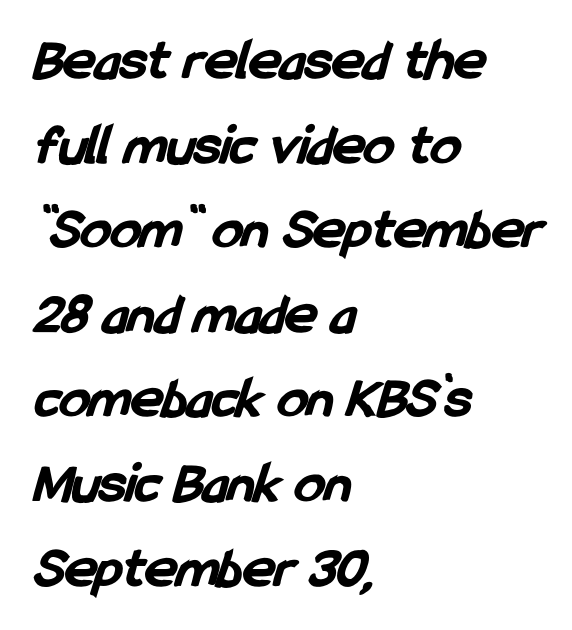
Unmarked baselines from the first word to the last. The typesetting leans heavy: a genuine bold. This block has exactly the height ordinary leading produces. How are the letters spaced? Ordinarily, with no added tracking. The characters display no serif detailing; their extremities are plain.
